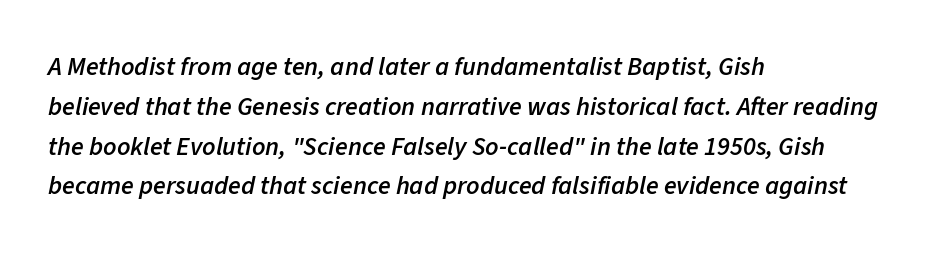
Q: Is the text bold? A: Semi-bold.
Q: Is the text italic (slanted)? A: Yes, it leans right by about 11 degrees.
Q: Is the text underlined? A: No.
Q: How is the paragraph aligned? A: Left-aligned.
Q: Is the spacing between letters normal or unusually wide? A: Normal.
Q: Is the spacing between lines tight, normal or loose? A: Normal.
